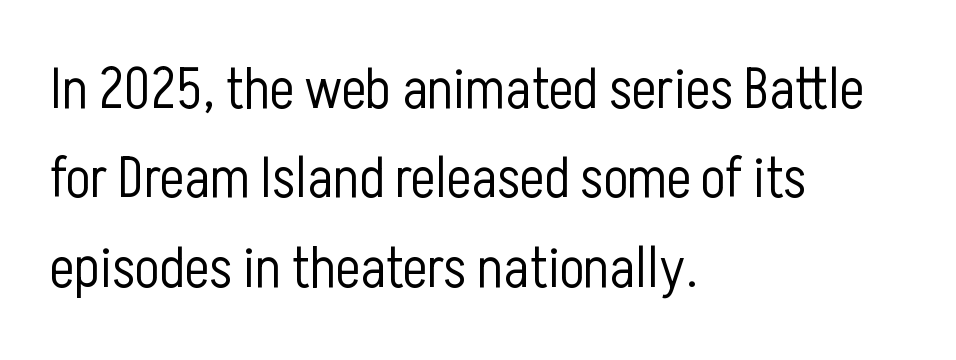
{"serif": "no", "italic": "no", "bold": "no", "weight": "light", "width": "condensed", "stroke_contrast": "low", "x_height": "medium", "monospaced": "no", "underline": "no", "align": "left", "line_spacing": "normal", "line_spacing_ratio": 1.54, "letter_spacing": "normal", "letter_spacing_em": 0.0, "glyph_px": 58}
